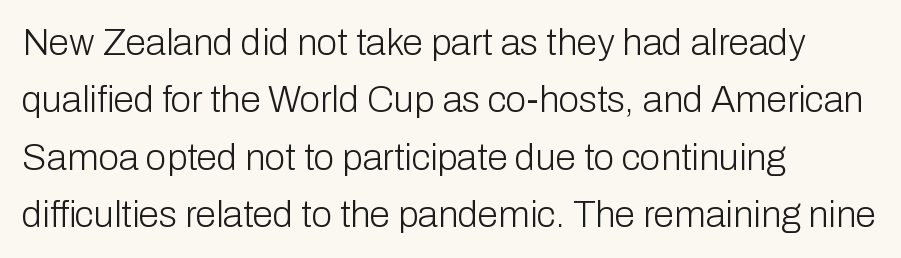
Descenders are the only things crossing below the line. Unlike a traditional serif, this face leaves its strokes unadorned. Every row of glyphs begins at an identical x-position on the left. The face used here is proportionally spaced, like ordinary book or web type.
